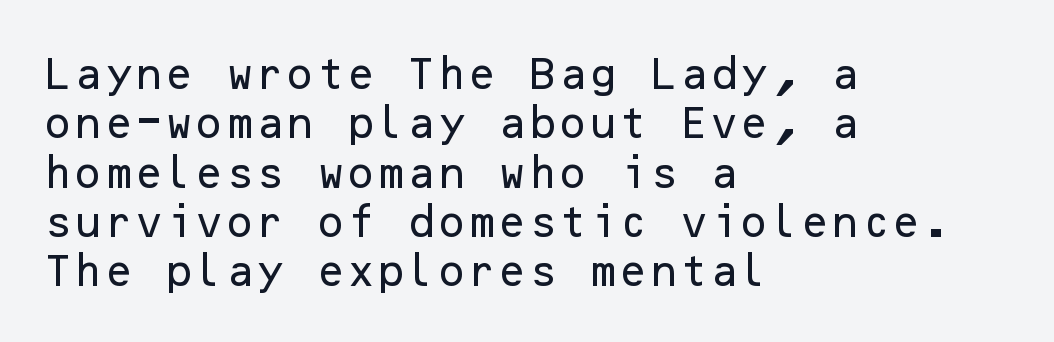
The image shows 35 px sans-serif type, upright; set left-aligned, normal line spacing (1.41x), normal letter spacing, not underlined; low stroke contrast and a medium x-height.
